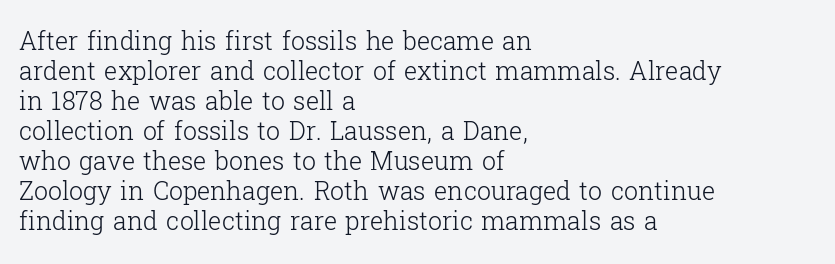
{"italic": "no", "bold": "no", "underline": "no", "align": "left", "line_spacing_ratio": 1.2, "letter_spacing": "normal", "letter_spacing_em": 0.0, "glyph_px": 25}
